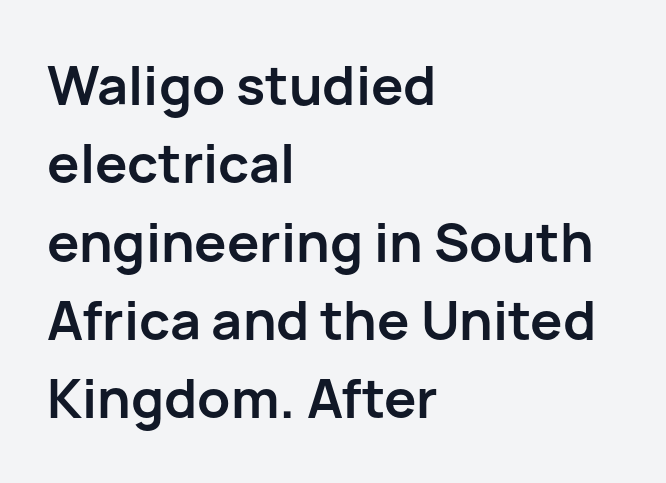
As a designer I'd log this as weight 700, bold. Do the characters align in a grid? No, the font is proportional. Check the space under the baseline: it is left empty. How are the letters spaced? Ordinarily, with no added tracking. Does the lettering tilt? It doesn't — this is upright. Type style note: lacks serifs.
